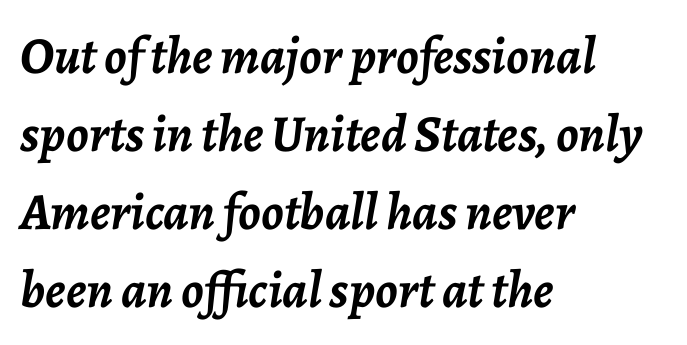
The image shows 52 px semibold type, italic (leaning right); set left-aligned, normal line spacing (1.5x), normal letter spacing, not underlined; low stroke contrast and a medium x-height.
